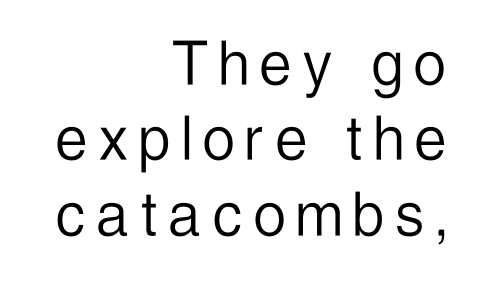
If you drew a ruler down the right edge, every line would touch it. If you measured baseline to baseline, you'd find a short distance. To sum up the face: it is a sans, with no serifs. Does the lettering tilt? It doesn't — this is upright. Has an underline been added? It has not.
